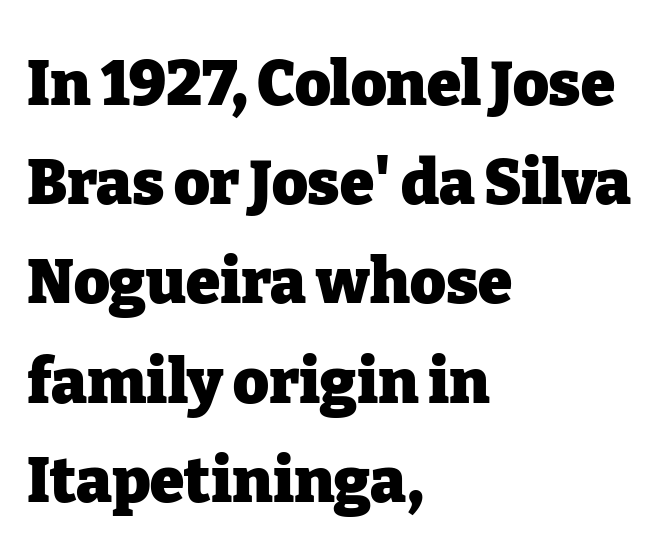
In CSS terms this would be text-align: left. The passage shown is typed in a proportional face where columns would drift. Typographically, this falls in the serif category. Bold? Absolutely — the strokes are thick and heavy. A typesetter would mark this as roman, not italic.
